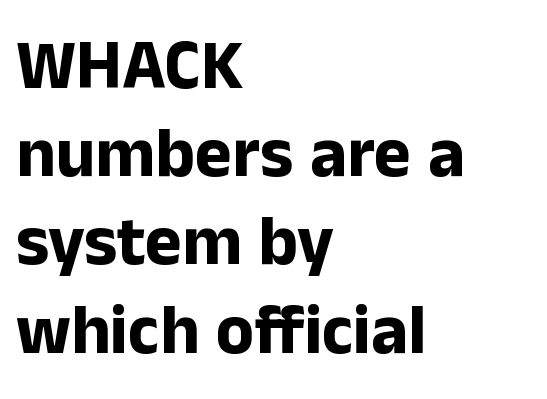
The image shows 70 px bold sans-serif type, upright; set left-aligned, normal line spacing (1.26x), normal letter spacing, not underlined; low stroke contrast and a medium x-height.
